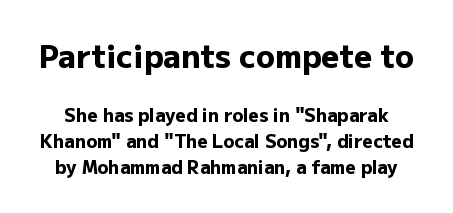
{"serif": "no", "italic": "no", "bold": "yes", "weight": "heavy", "width": "normal", "stroke_contrast": "low", "x_height": "medium", "monospaced": "no", "underline": "no", "line_spacing": "normal", "line_spacing_ratio": 1.44, "letter_spacing": "normal", "letter_spacing_em": 0.0, "larger_block": "first", "size_ratio": 1.72, "glyph_px": 31}
